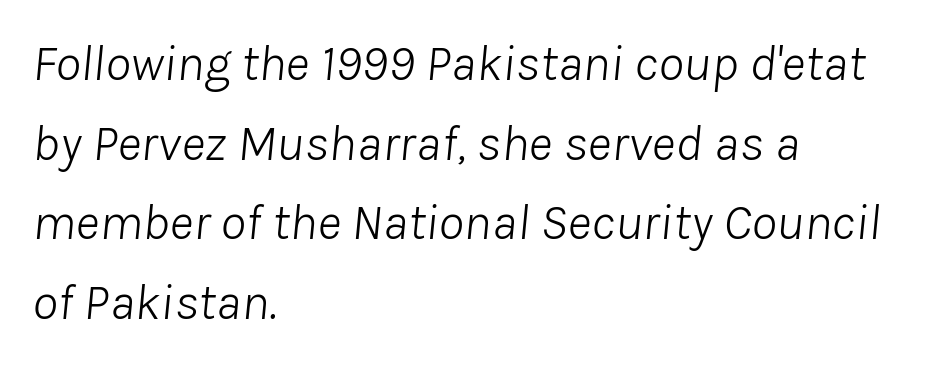
Q: Is the text bold? A: No.
Q: Is the text italic (slanted)? A: Yes, it leans right by about 8 degrees.
Q: Is the text underlined? A: No.
Q: How is the paragraph aligned? A: Left-aligned.
Q: Is the spacing between letters normal or unusually wide? A: Normal.
Q: Is the spacing between lines tight, normal or loose? A: Normal.
Q: Width (condensed, normal, or wide)? A: Normal.
Q: Stroke contrast? A: Low.
Q: x-height? A: Medium.
Q: Monospaced? A: No.
